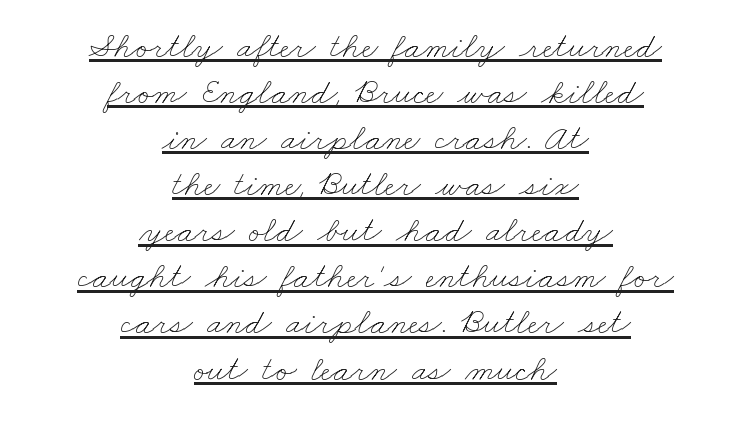
The image shows 36 px thin, wide type; set centered, normal line spacing (1.28x), normal letter spacing, underlined; low stroke contrast and a small x-height.
